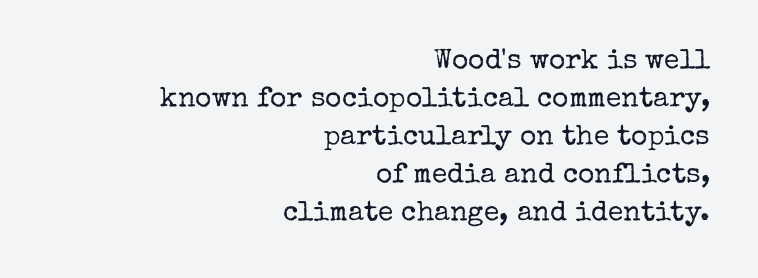
In CSS terms this would be text-align: right. Notice how descenders clear the ascenders below comfortably — that's standard leading. Do the characters align in a grid? No, the font is proportional. A roman cut, with each character standing at attention.
